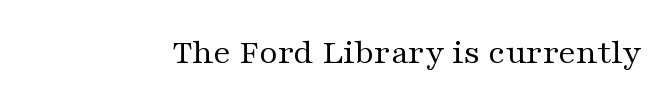
The image shows 36 px regular-weight, wide serif type, upright; set normal letter spacing, not underlined; medium stroke contrast and a medium x-height.
